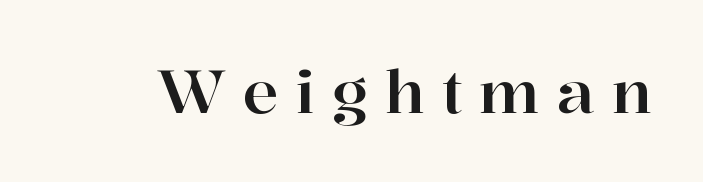
The image shows 59 px serif type, upright; set unusually wide letter spacing (+0.29 em), not underlined; high stroke contrast and a medium x-height.
